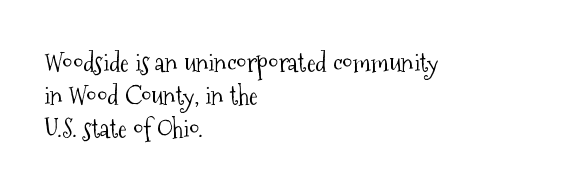
Q: Is the text bold? A: No.
Q: Is the text italic (slanted)? A: No, it is upright.
Q: Is the text underlined? A: No.
Q: How is the paragraph aligned? A: Left-aligned.
Q: Is the spacing between letters normal or unusually wide? A: Normal.
Q: Is the spacing between lines tight, normal or loose? A: Normal.
